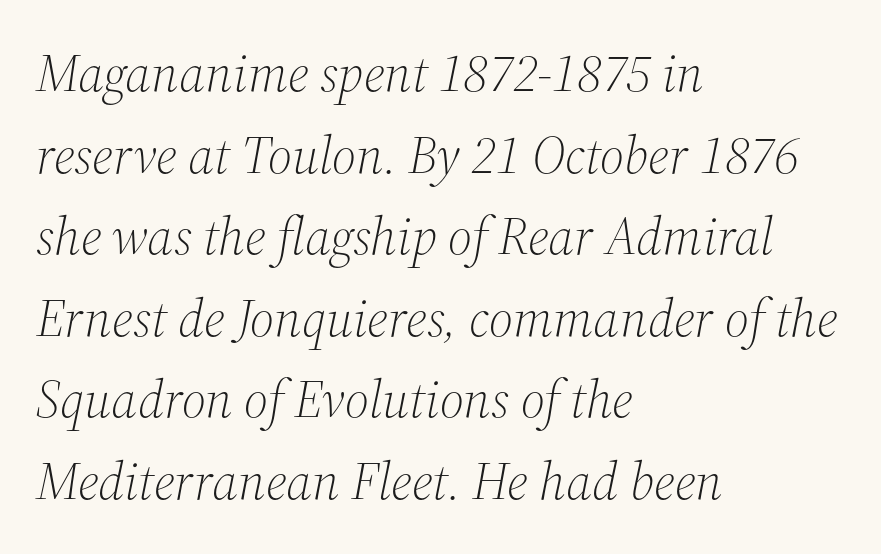
Heaviness? Minimal to ordinary, like unemphasized prose. Is the type slanted? Yes — the strokes lean at a clear angle. Each row of text sits above clean, open space. The face used here is proportionally spaced, like ordinary book or web type. One-word summary of the alignment: left.
